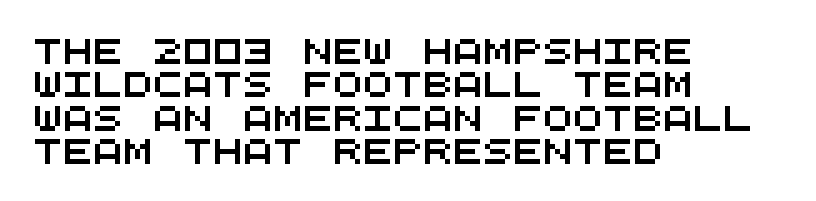
Line beginnings align vertically; line endings do not. Is the letter spacing exaggerated? No — it looks like the ordinary default. The designer left line spacing at the default. The string is rendered with underlining switched off.
